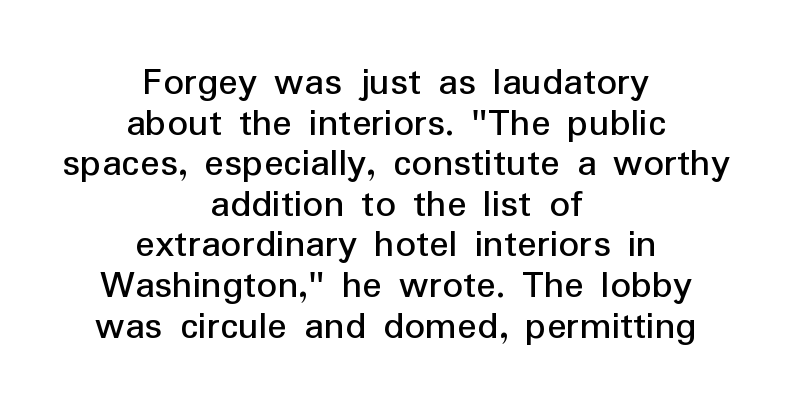
Visually the block forms a symmetrical silhouette, jagged on both flanks. In terms of leading, this rendering errs on the cramped side. The type family on display is of the sans-serif kind. A quiet, ordinary-to-light weight characterises the typeface. A typesetter would mark this as roman, not italic. The passage shown is typed in a proportional face where columns would drift.
